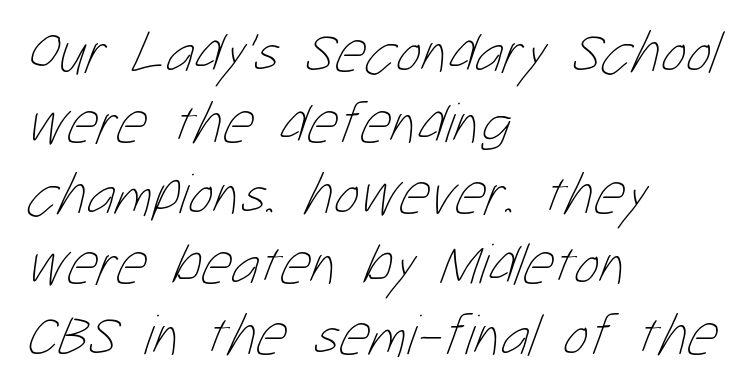
Visually the block forms a straight wall on the left and a jagged coastline on the right. Plain, unruled lines of type. Inter-character spacing is left at the font's built-in metrics. Stems here are at most as thick as an everyday book face.
